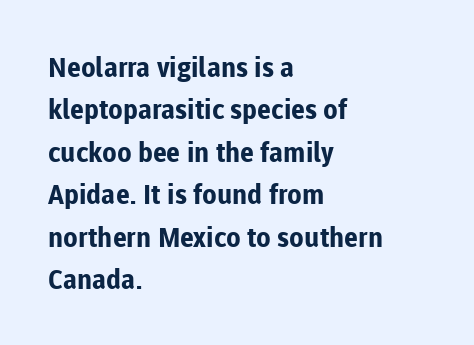
{"italic": "no", "bold": "yes", "underline": "no", "align": "left", "line_spacing": "normal", "line_spacing_ratio": 1.57, "letter_spacing": "normal", "letter_spacing_em": 0.0, "glyph_px": 27}
